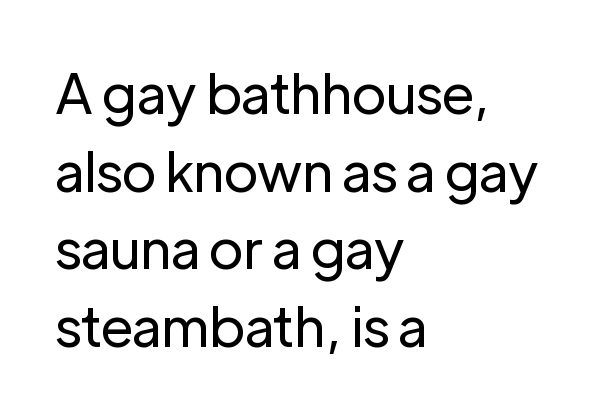
The image shows 55 px regular-weight sans-serif type, upright; set left-aligned, normal line spacing (1.41x), normal letter spacing, not underlined; low stroke contrast and a medium x-height.
